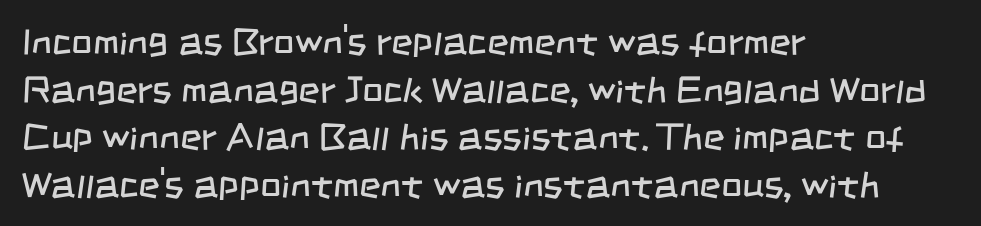
{"serif": "no", "bold": "no", "weight": "regular", "width": "condensed", "stroke_contrast": "low", "x_height": "large", "monospaced": "no", "underline": "no", "align": "left", "line_spacing": "normal", "line_spacing_ratio": 1.29, "letter_spacing": "normal", "letter_spacing_em": 0.0, "glyph_px": 37}
